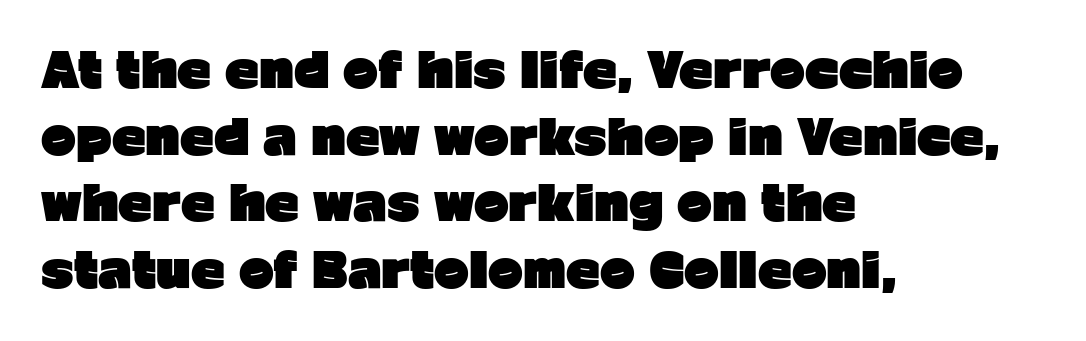
{"serif": "no", "italic": "no", "bold": "yes", "weight": "heavy", "width": "normal", "stroke_contrast": "low", "x_height": "medium", "monospaced": "no", "underline": "no", "align": "left", "line_spacing": "normal", "line_spacing_ratio": 1.42, "letter_spacing": "normal", "letter_spacing_em": 0.0, "glyph_px": 47}
